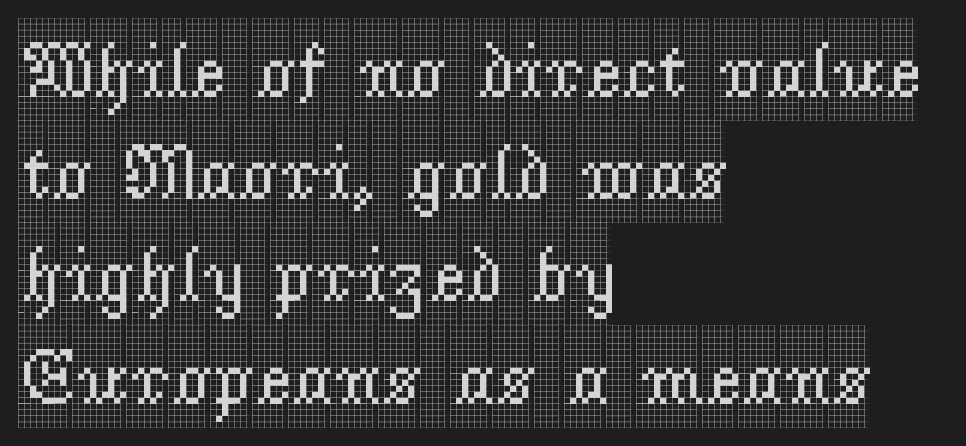
The image shows 78 px condensed serif type, upright; set left-aligned, normal line spacing (1.31x), normal letter spacing, not underlined; a large x-height.
